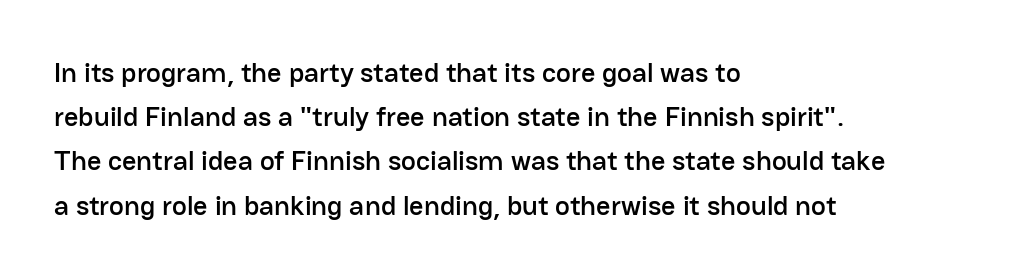
{"serif": "no", "italic": "no", "width": "normal", "stroke_contrast": "low", "x_height": "medium", "monospaced": "no", "underline": "no", "align": "left", "line_spacing": "normal", "line_spacing_ratio": 1.58, "letter_spacing": "normal", "letter_spacing_em": 0.0, "glyph_px": 28}
